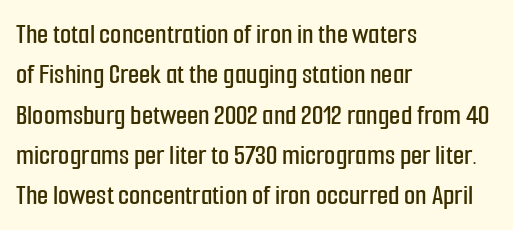
The image shows 29 px condensed sans-serif type, upright; set left-aligned, normal line spacing (1.39x), normal letter spacing, not underlined; low stroke contrast and a medium x-height.
